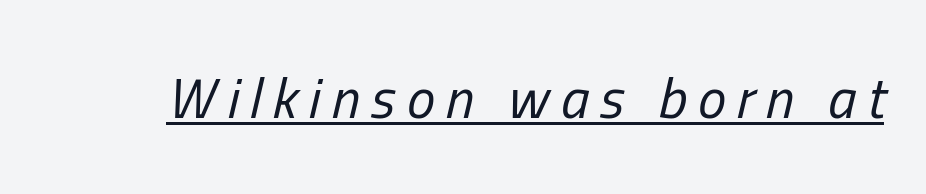
The image shows 57 px regular-weight, condensed type, italic (leaning right); set underlined; low stroke contrast and a medium x-height.
